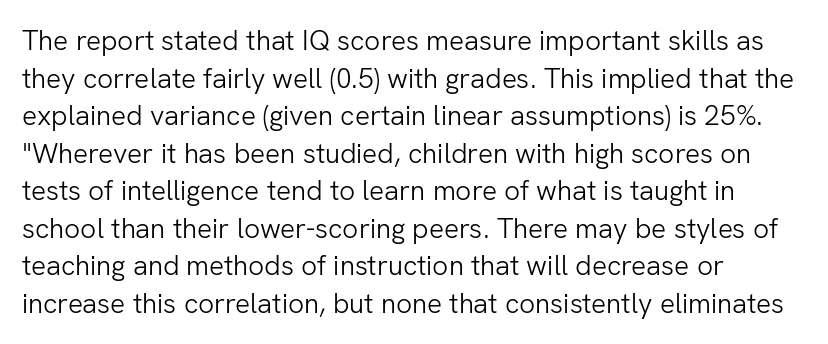
Is this a heavy cut? Hardly; it is regular or lighter. These lines sit exactly where default settings would place them. Look at the tracking — it's just the regular setting, nothing added. The ragged edge is on the right, which tells us the setting is flush left. Character widths vary here, with narrow letters taking less room than wide ones. Nope, not italic — everything's standing straight.
